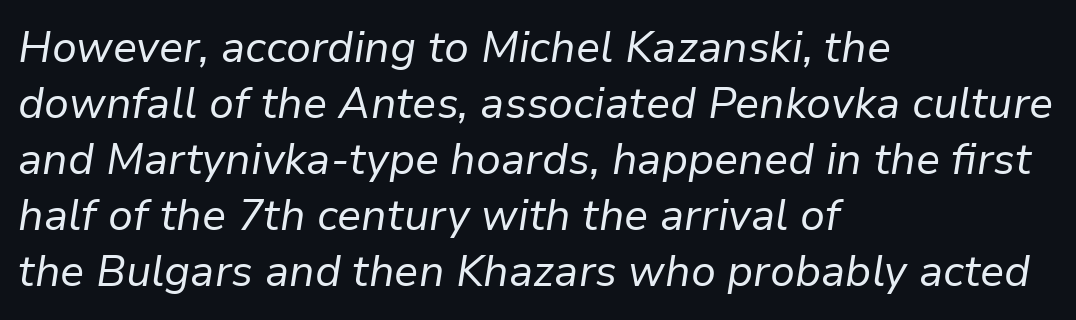
Is this a heavy cut? Hardly; it is regular or lighter. The rendering anchors every line to the left-hand side. The face used here is proportionally spaced, like ordinary book or web type. Nobody drew a line under any word here. This rendering leaves character spacing at its baseline value. Rows of type keep a routine distance in the vertical direction.
